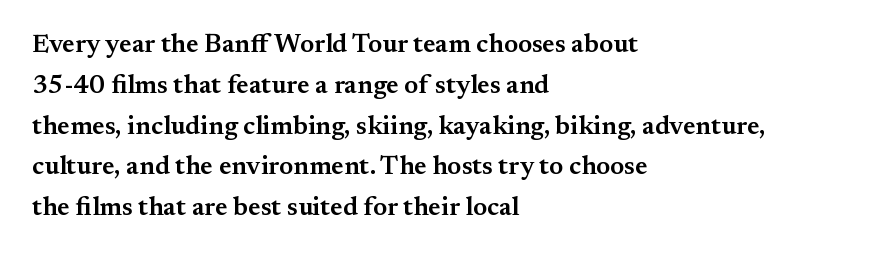
{"italic": "no", "bold": "semi", "underline": "no", "align": "left", "line_spacing": "normal", "line_spacing_ratio": 1.57, "letter_spacing": "normal", "letter_spacing_em": 0.0, "glyph_px": 26}
